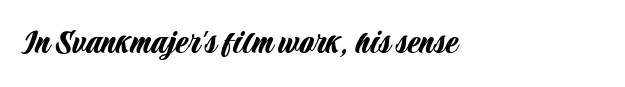
The image shows 37 px condensed sans-serif type; set left-aligned, normal letter spacing, not underlined; low stroke contrast and a large x-height.
